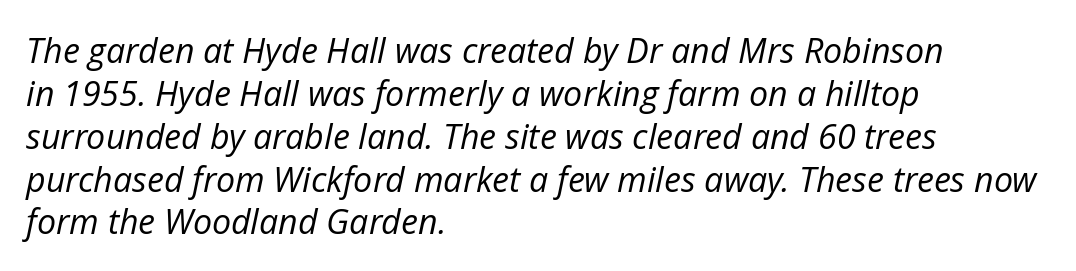
Descender tails drop into unmarked territory. These lines sit exactly where default settings would place them. This sample uses plain, unmodified letter spacing. Italic: yes, the glyphs are oblique.
